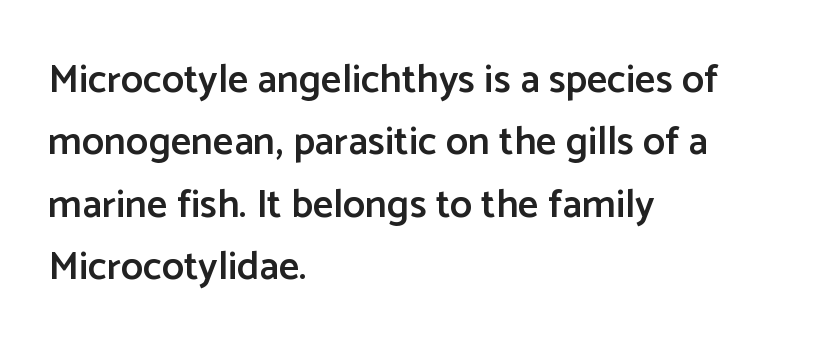
Do the characters align in a grid? No, the font is proportional. Serifs: no, the terminals of the letterforms are clean. As a designer I'd log this as weight 600, semibold. Every stem runs plumb, perpendicular to the baseline.
